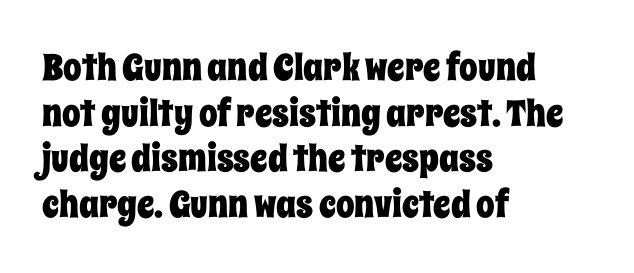
Q: Is the text italic (slanted)? A: No, it is upright.
Q: Is the text underlined? A: No.
Q: How is the paragraph aligned? A: Left-aligned.
Q: Is the spacing between letters normal or unusually wide? A: Normal.
Q: Width (condensed, normal, or wide)? A: Condensed.
Q: Stroke contrast? A: Low.
Q: x-height? A: Large.
Q: Monospaced? A: No.
